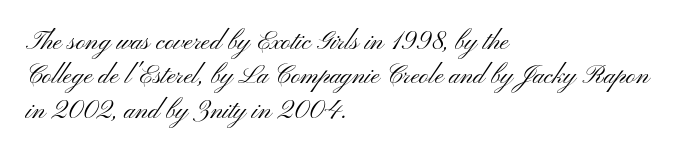
The image shows 26 px text type; set left-aligned, normal line spacing (1.32x), normal letter spacing, not underlined.
